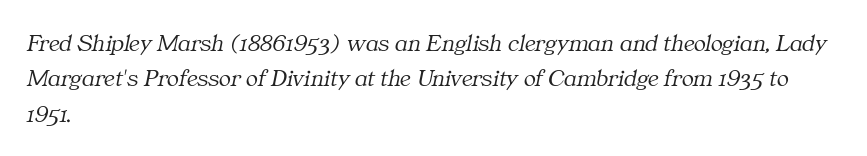
Q: Is the text bold? A: No.
Q: Is the text italic (slanted)? A: Yes, it leans right by about 11 degrees.
Q: Is the text underlined? A: No.
Q: How is the paragraph aligned? A: Left-aligned.
Q: Is the spacing between letters normal or unusually wide? A: Normal.
Q: Is the spacing between lines tight, normal or loose? A: Normal.
